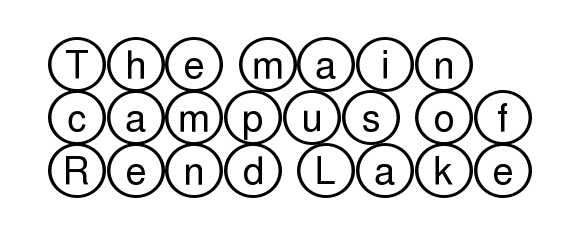
The image shows 38 px wide type, upright; set left-aligned, normal line spacing (1.39x), normal letter spacing, not underlined; a large x-height.
